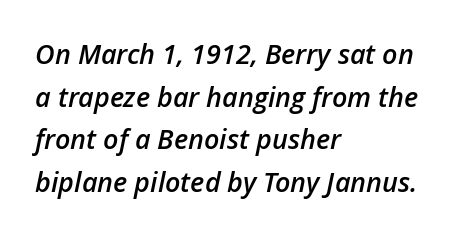
Caption: semibold face, moderately heavy strokes. Designer's note — italics engaged. Line starts are locked; line ends wander. Characters follow at the spacing the type designer built in. Letters rest on an invisible, unmarked baseline.
